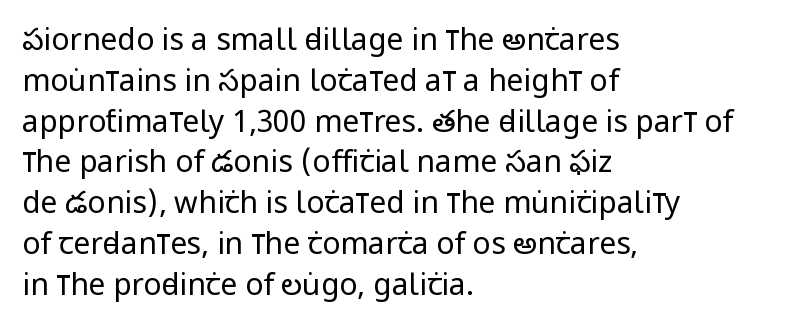
The image shows 30 px regular-weight, condensed sans-serif type, upright; set left-aligned, normal line spacing (1.36x), normal letter spacing, not underlined; low stroke contrast and a large x-height.
